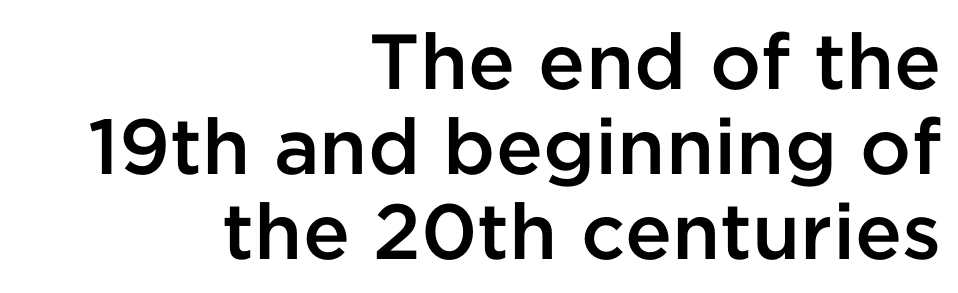
{"serif": "no", "italic": "no", "bold": "semi", "weight": "semibold", "width": "normal", "stroke_contrast": "low", "x_height": "medium", "monospaced": "no", "underline": "no", "align": "right", "line_spacing": "tight", "line_spacing_ratio": 1.09, "letter_spacing": "normal", "letter_spacing_em": 0.0, "glyph_px": 78}
